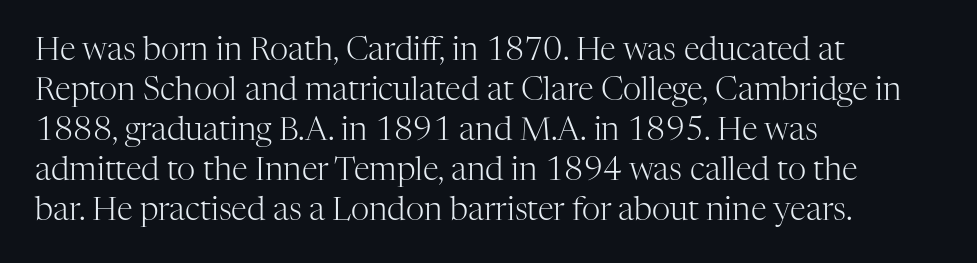
Posture: straight, roman, zero tilt. The paragraph has a hard left edge and a soft right edge. Proportional: the letters do not fall into vertical columns. A normal amount of white space separates one row of letters from the next. Typographically, this falls in the serif category.
